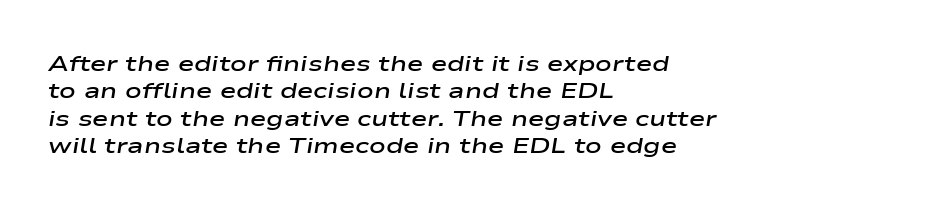
The image shows 22 px text type, italic (leaning right); set left-aligned, normal line spacing (1.25x), normal letter spacing, not underlined.
